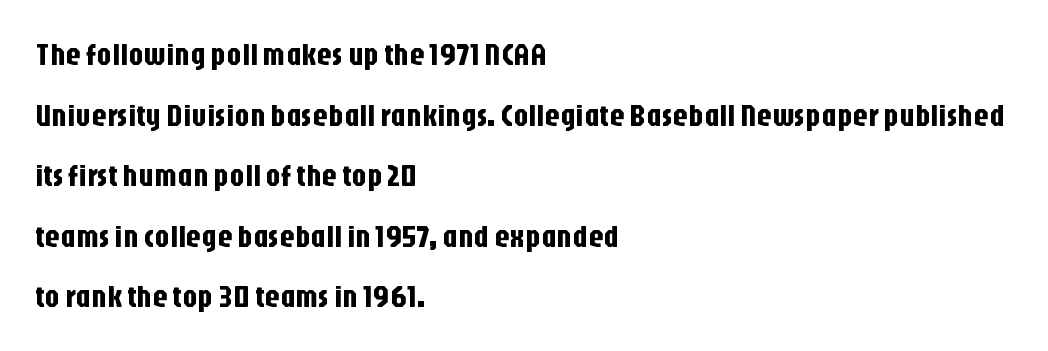
The image shows 30 px condensed sans-serif type, upright; set left-aligned, loose line spacing (2.02x), normal letter spacing, not underlined; low stroke contrast and a large x-height.
